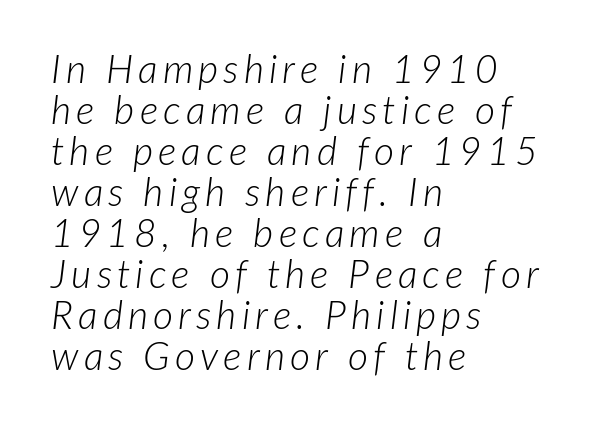
Q: Is the text bold? A: No.
Q: Is the text italic (slanted)? A: Yes, it leans right by about 7 degrees.
Q: Is the text underlined? A: No.
Q: How is the paragraph aligned? A: Left-aligned.
Q: Is the spacing between lines tight, normal or loose? A: Tight.
Q: Width (condensed, normal, or wide)? A: Normal.
Q: Stroke contrast? A: Low.
Q: x-height? A: Medium.
Q: Monospaced? A: No.
